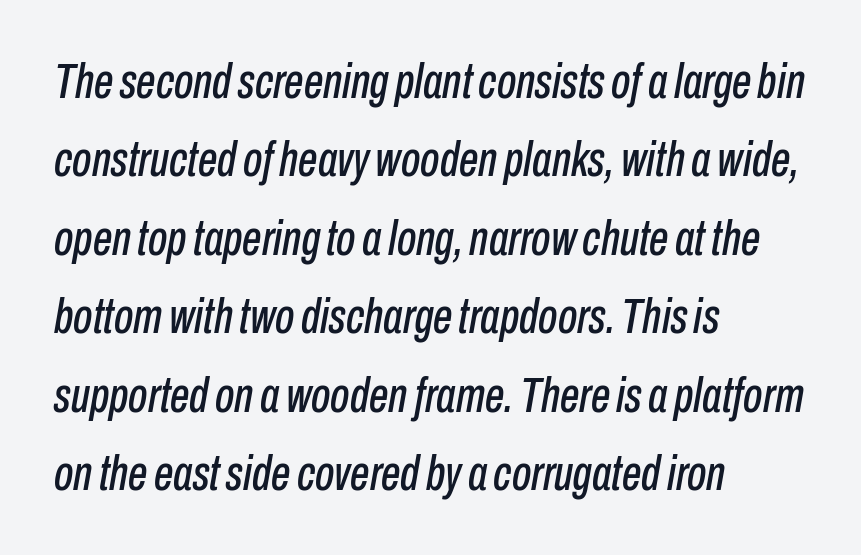
Q: Is the text italic (slanted)? A: Yes, it leans right by about 10 degrees.
Q: Is the text underlined? A: No.
Q: How is the paragraph aligned? A: Left-aligned.
Q: Is the spacing between letters normal or unusually wide? A: Normal.
Q: Is the spacing between lines tight, normal or loose? A: Normal.
Q: Width (condensed, normal, or wide)? A: Condensed.
Q: Stroke contrast? A: Low.
Q: x-height? A: Medium.
Q: Monospaced? A: No.
